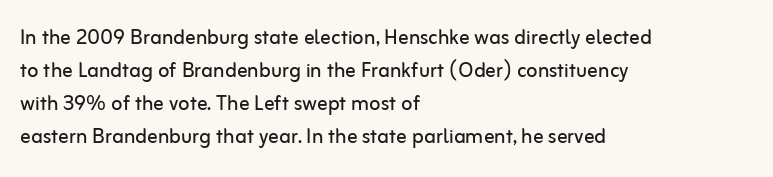
When letters stand straight like this, we call the style roman or upright. These lines sit exactly where default settings would place them. Students, note that the glyphs here touch the page at normal intervals. The passage shown is not bold in any degree. In CSS terms this would be text-align: left. Underlining? Definitely not there.
